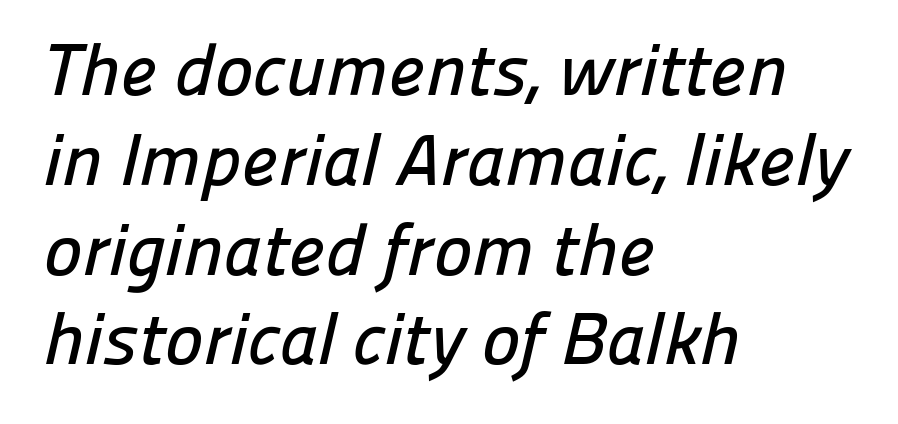
Q: Is the typeface a serif or a sans-serif typeface? A: Sans-serif.
Q: Is the text underlined? A: No.
Q: How is the paragraph aligned? A: Left-aligned.
Q: Is the spacing between letters normal or unusually wide? A: Normal.
Q: Width (condensed, normal, or wide)? A: Normal.
Q: Stroke contrast? A: Low.
Q: x-height? A: Medium.
Q: Monospaced? A: No.
